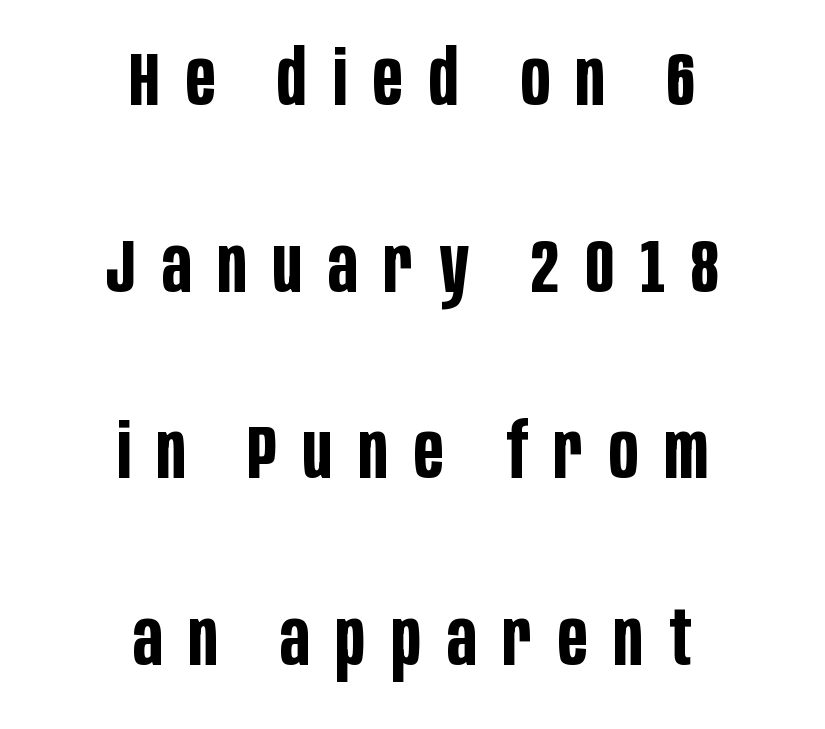
The image shows 75 px bold, condensed sans-serif type, upright; set centered, loose line spacing (2.49x), unusually wide letter spacing (+0.35 em), not underlined; low stroke contrast and a large x-height.
